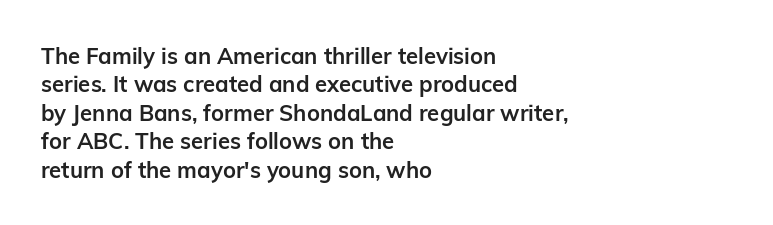
{"italic": "no", "bold": "yes", "underline": "no", "align": "left", "line_spacing": "normal", "line_spacing_ratio": 1.29, "letter_spacing": "normal", "letter_spacing_em": 0.0, "glyph_px": 22}
